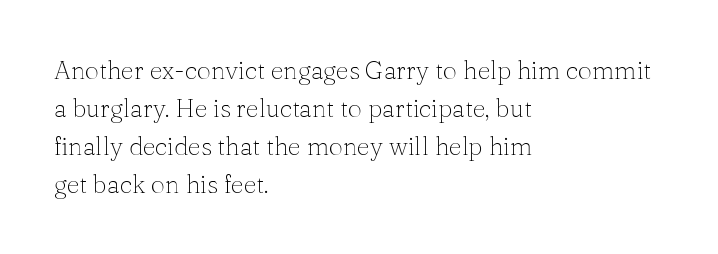
The font's upright variant was chosen for this text. The specimen omits any rule beneath the text block's lines. All the whitespace from short lines collects on the right. Tracking here is standard; glyphs follow each other at the usual distance.
